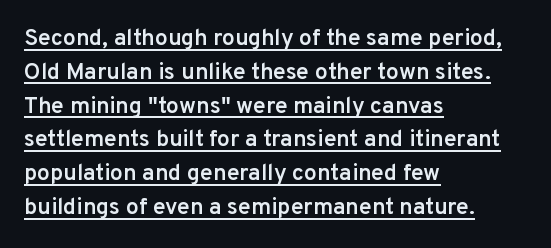
The image shows 23 px text type, upright; set left-aligned, normal line spacing (1.47x), normal letter spacing, underlined.
